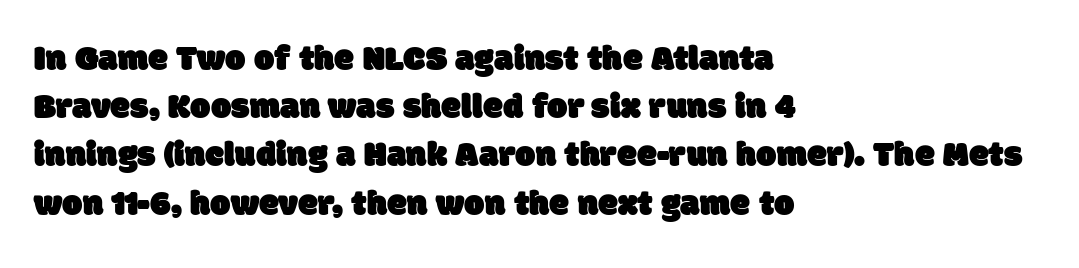
The image shows 36 px sans-serif type; set left-aligned, normal line spacing (1.34x), normal letter spacing, not underlined; low stroke contrast and a large x-height.
